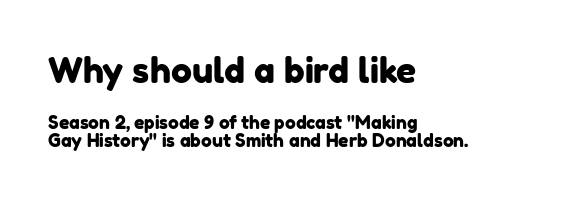
Q: Is the typeface a serif or a sans-serif typeface? A: Sans-serif.
Q: Is the text underlined? A: No.
Q: How is the paragraph aligned? A: Left-aligned.
Q: Is the spacing between letters normal or unusually wide? A: Normal.
Q: Is the spacing between lines tight, normal or loose? A: Tight.
Q: Which block of text is set in a larger size, the first (top) or the second (bottom)? A: The first (top) one.
Q: Width (condensed, normal, or wide)? A: Normal.
Q: Stroke contrast? A: Low.
Q: x-height? A: Medium.
Q: Monospaced? A: No.
